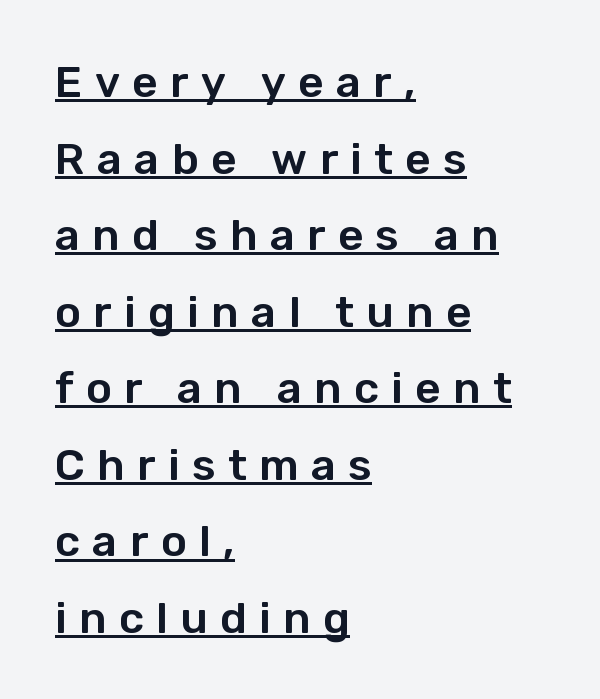
Q: Is the text italic (slanted)? A: No, it is upright.
Q: Is the typeface a serif or a sans-serif typeface? A: Sans-serif.
Q: Is the text underlined? A: Yes.
Q: How is the paragraph aligned? A: Left-aligned.
Q: Is the spacing between letters normal or unusually wide? A: Unusually wide.
Q: Width (condensed, normal, or wide)? A: Normal.
Q: Stroke contrast? A: Low.
Q: x-height? A: Medium.
Q: Monospaced? A: No.
